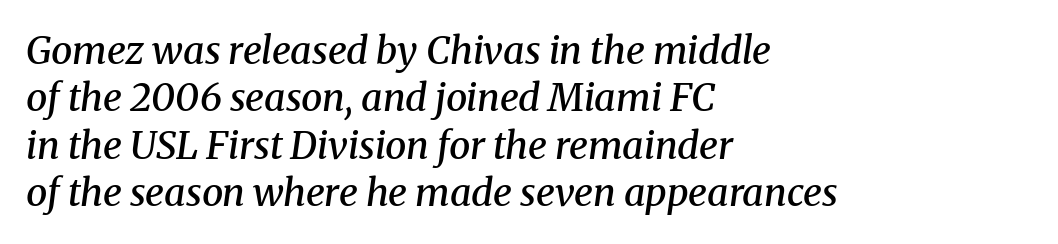
Q: Is the text bold? A: Semi-bold.
Q: Is the text italic (slanted)? A: Yes, it leans right by about 8 degrees.
Q: Is the typeface a serif or a sans-serif typeface? A: Serif.
Q: Is the text underlined? A: No.
Q: How is the paragraph aligned? A: Left-aligned.
Q: Is the spacing between letters normal or unusually wide? A: Normal.
Q: Is the spacing between lines tight, normal or loose? A: Normal.
Q: Width (condensed, normal, or wide)? A: Normal.
Q: Stroke contrast? A: Medium.
Q: x-height? A: Medium.
Q: Monospaced? A: No.
